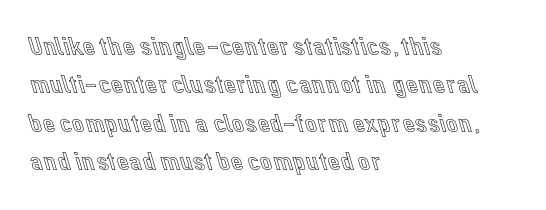
The image shows 27 px text type; set left-aligned, normal line spacing (1.42x), normal letter spacing, not underlined.
